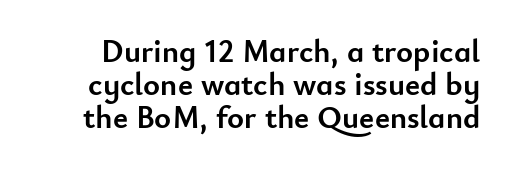
{"serif": "no", "italic": "no", "bold": "yes", "weight": "semibold", "width": "normal", "stroke_contrast": "low", "x_height": "small", "monospaced": "no", "underline": "no", "line_spacing": "tight", "line_spacing_ratio": 1.03, "letter_spacing": "normal", "letter_spacing_em": 0.0, "glyph_px": 32}
